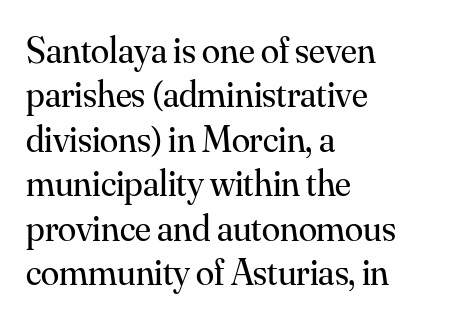
Q: Is the text bold? A: No.
Q: Is the text italic (slanted)? A: No, it is upright.
Q: Is the typeface a serif or a sans-serif typeface? A: Serif.
Q: Is the text underlined? A: No.
Q: How is the paragraph aligned? A: Left-aligned.
Q: Is the spacing between letters normal or unusually wide? A: Normal.
Q: Width (condensed, normal, or wide)? A: Normal.
Q: Stroke contrast? A: Medium.
Q: x-height? A: Small.
Q: Monospaced? A: No.
